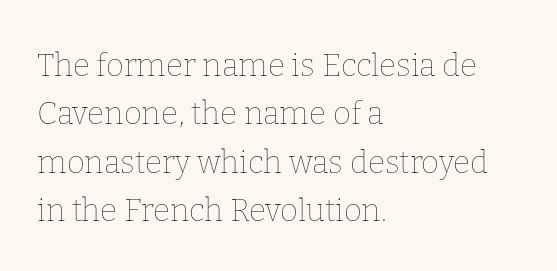
Q: Is the text bold? A: No.
Q: Is the text italic (slanted)? A: No, it is upright.
Q: Is the text underlined? A: No.
Q: How is the paragraph aligned? A: Left-aligned.
Q: Is the spacing between letters normal or unusually wide? A: Normal.
Q: Is the spacing between lines tight, normal or loose? A: Normal.
Q: Width (condensed, normal, or wide)? A: Normal.
Q: Stroke contrast? A: Low.
Q: x-height? A: Medium.
Q: Monospaced? A: No.
